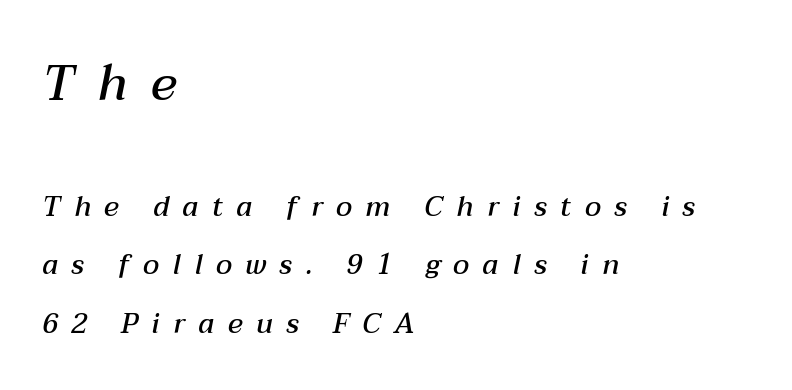
The image shows 49 px semibold type, italic (leaning right); set left-aligned, loose line spacing (2.08x), unusually wide letter spacing (+0.48 em), not underlined; the first (top) block is 1.75x larger; medium stroke contrast and a medium x-height.
